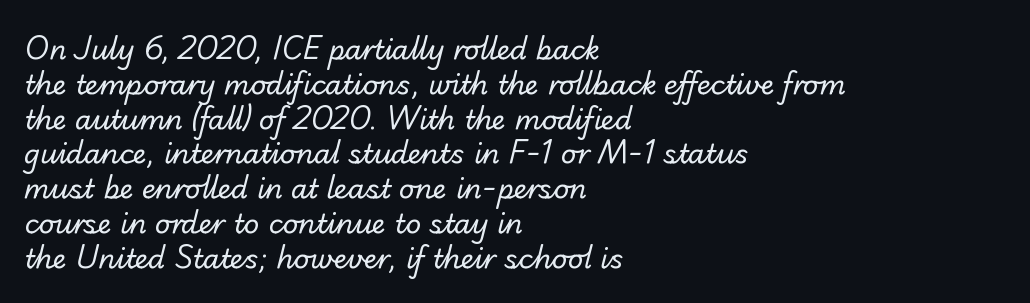
Q: Is the text bold? A: No.
Q: Is the text underlined? A: No.
Q: How is the paragraph aligned? A: Left-aligned.
Q: Is the spacing between letters normal or unusually wide? A: Normal.
Q: Is the spacing between lines tight, normal or loose? A: Normal.
